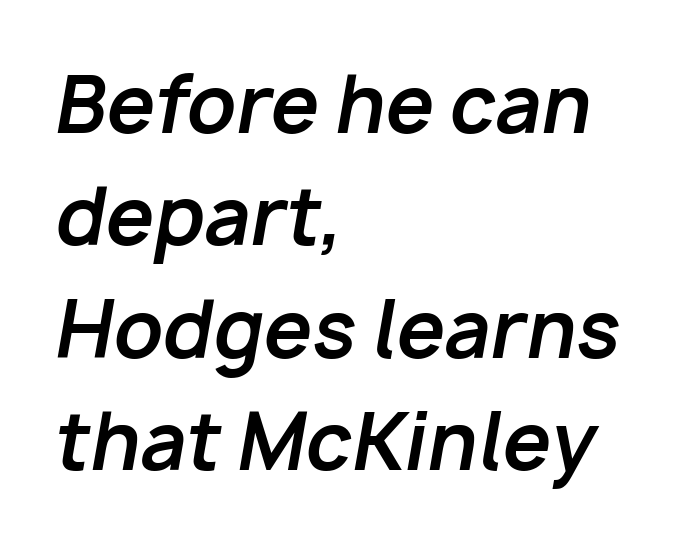
{"italic": "yes", "lean": "right", "slant_degrees": 10, "bold": "yes", "weight": "bold", "width": "normal", "stroke_contrast": "low", "x_height": "medium", "monospaced": "no", "underline": "no", "align": "left", "line_spacing": "normal", "line_spacing_ratio": 1.46, "letter_spacing": "normal", "letter_spacing_em": 0.0, "glyph_px": 77}
